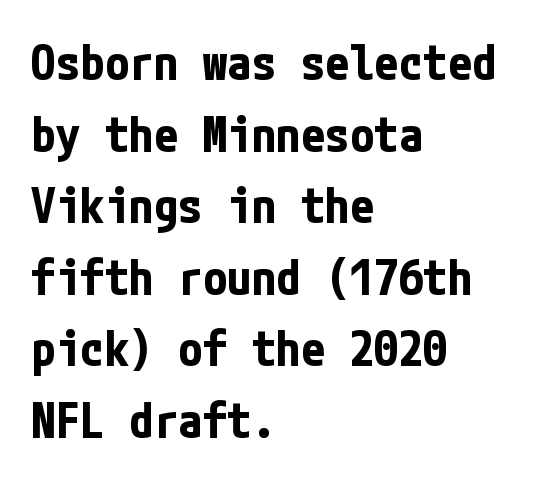
{"serif": "no", "italic": "no", "bold": "yes", "weight": "bold", "width": "condensed", "stroke_contrast": "low", "x_height": "medium", "underline": "no", "align": "left", "line_spacing": "normal", "line_spacing_ratio": 1.46, "letter_spacing": "normal", "letter_spacing_em": 0.0, "glyph_px": 49}
